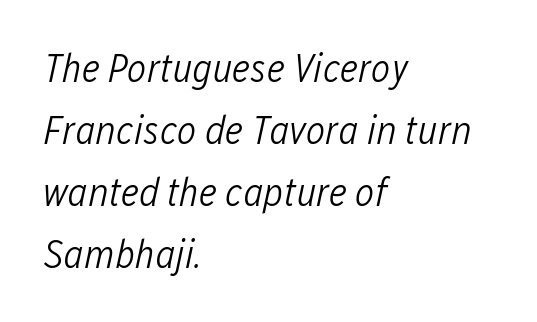
Q: Is the text bold? A: No.
Q: Is the text italic (slanted)? A: Yes, it leans right by about 12 degrees.
Q: Is the text underlined? A: No.
Q: How is the paragraph aligned? A: Left-aligned.
Q: Is the spacing between letters normal or unusually wide? A: Normal.
Q: Is the spacing between lines tight, normal or loose? A: Normal.
Q: Width (condensed, normal, or wide)? A: Condensed.
Q: Stroke contrast? A: Low.
Q: x-height? A: Medium.
Q: Monospaced? A: No.
